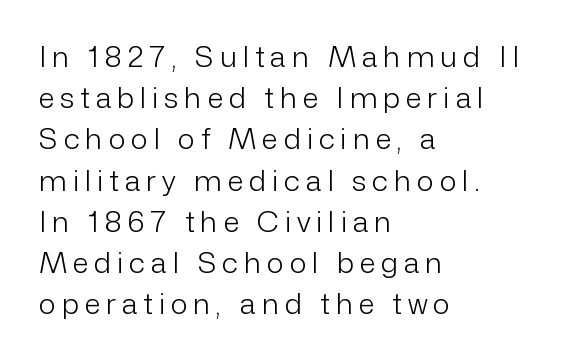
Q: Is the text bold? A: No.
Q: Is the text italic (slanted)? A: No, it is upright.
Q: Is the typeface a serif or a sans-serif typeface? A: Sans-serif.
Q: Is the text underlined? A: No.
Q: How is the paragraph aligned? A: Left-aligned.
Q: Is the spacing between letters normal or unusually wide? A: Unusually wide.
Q: Is the spacing between lines tight, normal or loose? A: Normal.
Q: Width (condensed, normal, or wide)? A: Normal.
Q: Stroke contrast? A: Low.
Q: x-height? A: Medium.
Q: Monospaced? A: No.
